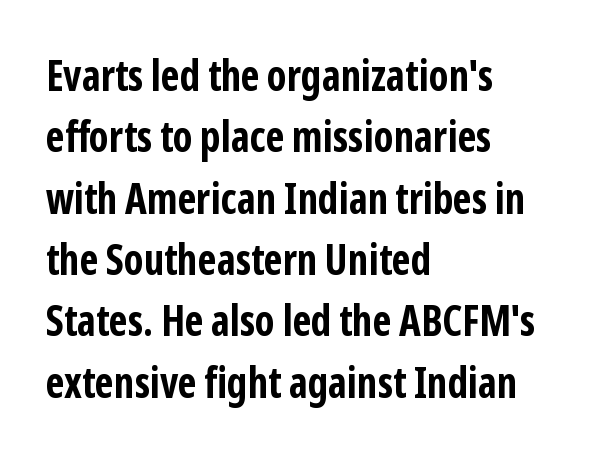
Q: Is the text bold? A: Yes.
Q: Is the text italic (slanted)? A: No, it is upright.
Q: Is the typeface a serif or a sans-serif typeface? A: Sans-serif.
Q: Is the text underlined? A: No.
Q: How is the paragraph aligned? A: Left-aligned.
Q: Is the spacing between letters normal or unusually wide? A: Normal.
Q: Is the spacing between lines tight, normal or loose? A: Normal.
Q: Width (condensed, normal, or wide)? A: Condensed.
Q: Stroke contrast? A: Low.
Q: x-height? A: Medium.
Q: Monospaced? A: No.
